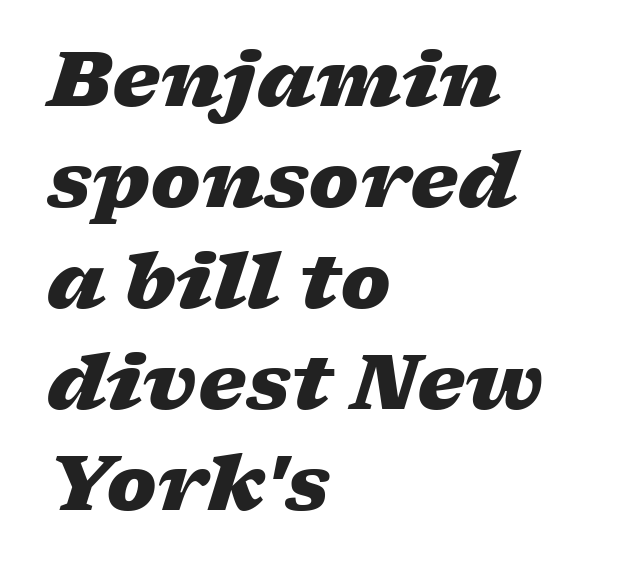
The specimen reads as italic at a glance. Casual observation: everything's shoved over to the left. This sample keeps an unexceptional amount of space between lines. The letters sit at their default tracking, neither squeezed nor spread. Typesetter's note: full bold, strokes at maximum text heaviness.
